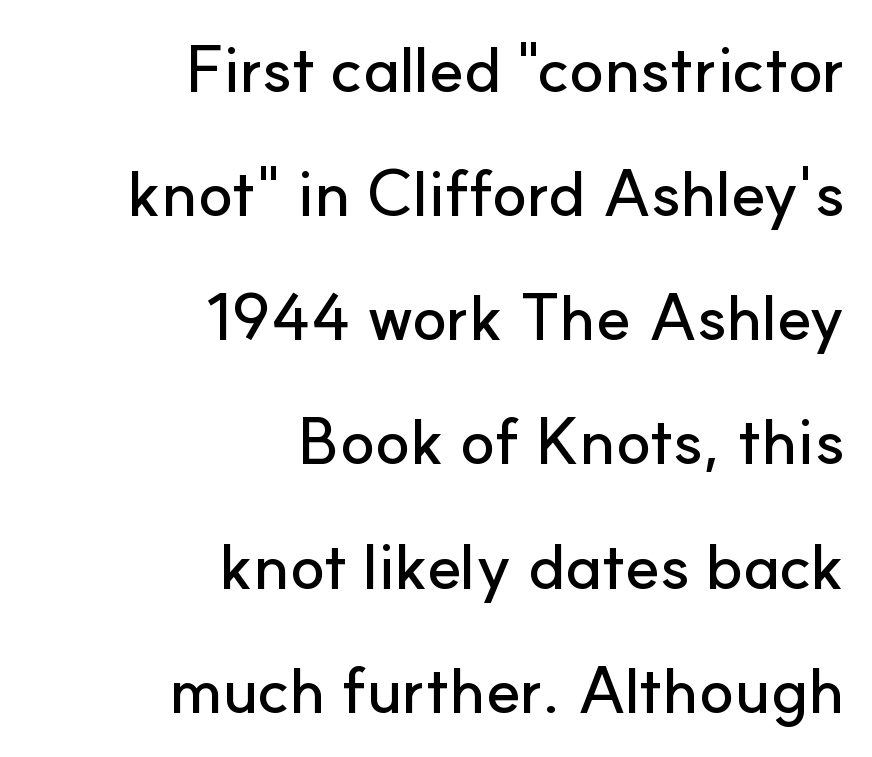
The image shows 65 px sans-serif type, upright; set right-aligned, loose line spacing (1.91x), normal letter spacing, not underlined; low stroke contrast and a small x-height.
